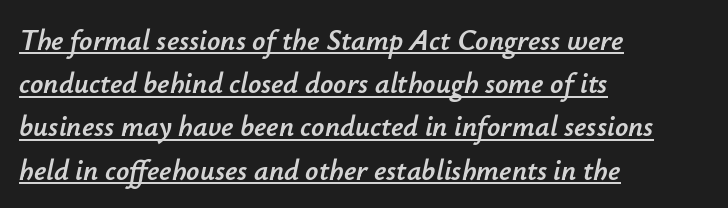
{"italic": "yes", "lean": "right", "slant_degrees": 12, "width": "normal", "stroke_contrast": "low", "x_height": "small", "monospaced": "no", "underline": "yes", "align": "left", "line_spacing": "normal", "line_spacing_ratio": 1.49, "letter_spacing": "normal", "letter_spacing_em": 0.0, "glyph_px": 29}
